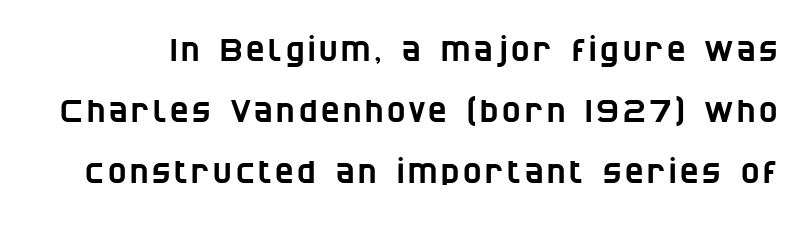
Is this a fixed-width face? No — the glyphs have proportional, varying widths. Honestly, there is no underline to notice here at all. If you measured baseline to baseline, you'd find a long distance. The rendering shows plain stroke endings on the letterforms — a sans-serif design.
